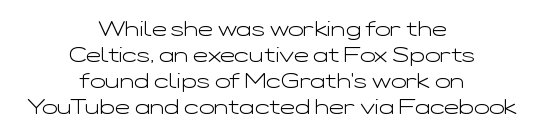
These glyphs show unthickened strokes, regular width or finer. Summary of vertical rhythm: regular, with standard interline spacing. Every character sits straight up, as roman type does. Letter spacing: default. The gap between lines stays unmarked.
